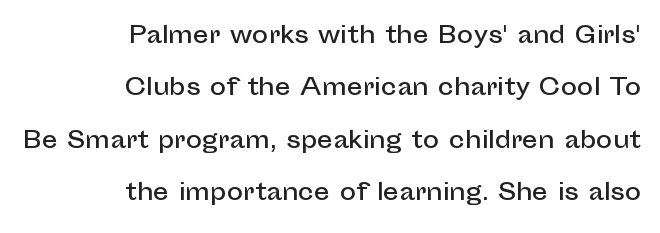
Look at the tracking — it's just the regular setting, nothing added. Every stem runs plumb, perpendicular to the baseline. Clear beneath every line of the passage. Interline gaps are noticeably wide in this sample. Is the block centered? No — it sits flush against the right margin.
